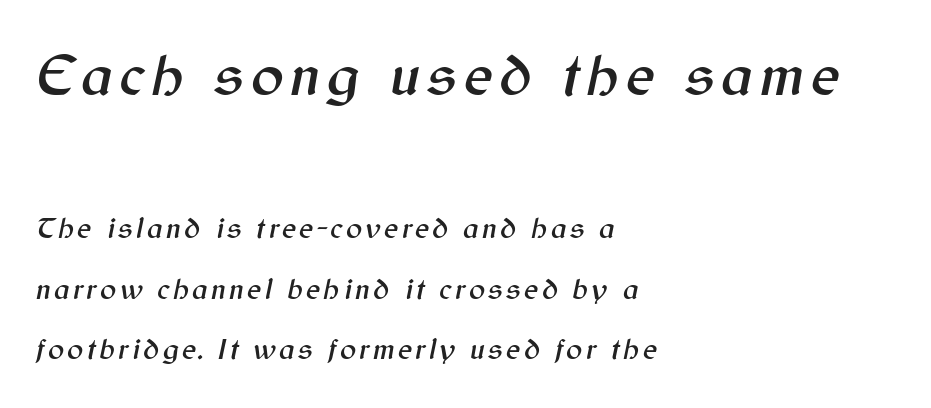
The image shows 61 px text type, italic (leaning right); set left-aligned, loose line spacing (2.03x), not underlined; the first (top) block is 2.03x larger; medium stroke contrast and a medium x-height.
